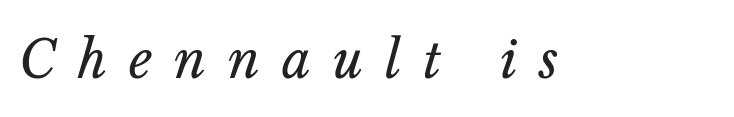
{"italic": "yes", "lean": "right", "slant_degrees": 14, "bold": "no", "weight": "regular", "width": "normal", "stroke_contrast": "low", "x_height": "medium", "monospaced": "no", "underline": "no", "letter_spacing": "wide", "letter_spacing_em": 0.43, "glyph_px": 51}
